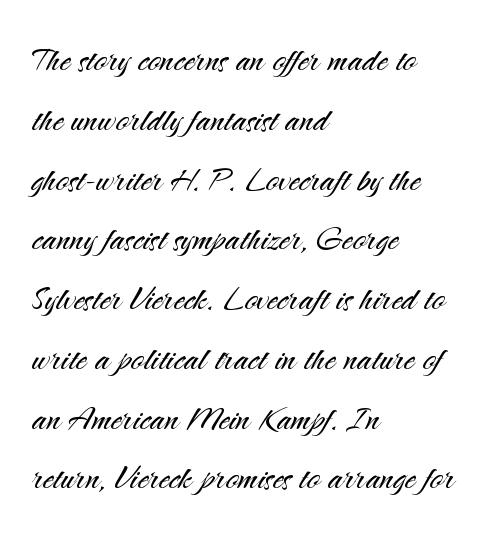
Each line starts at the same left margin while the right side varies. Proportional: the letters do not fall into vertical columns. Compared with typical body copy, the letter spacing here is the same. The rendering shows plain stroke endings on the letterforms — a sans-serif design. Counters stay open thanks to moderate or lighter strokes.
